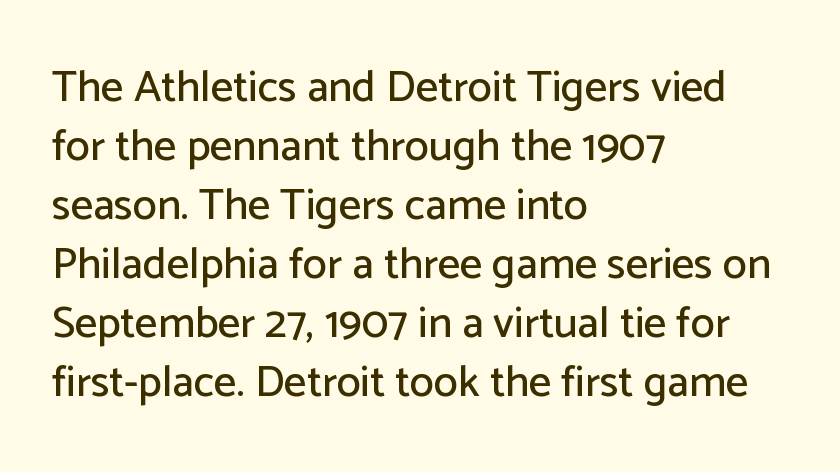
{"serif": "no", "italic": "no", "width": "normal", "stroke_contrast": "low", "x_height": "medium", "monospaced": "no", "underline": "no", "align": "left", "line_spacing": "normal", "line_spacing_ratio": 1.34, "letter_spacing": "normal", "letter_spacing_em": 0.0, "glyph_px": 44}
